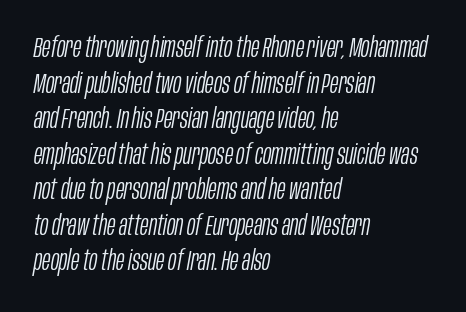
Q: Is the text bold? A: No.
Q: Is the text italic (slanted)? A: Yes, it leans right by about 10 degrees.
Q: Is the text underlined? A: No.
Q: How is the paragraph aligned? A: Left-aligned.
Q: Is the spacing between letters normal or unusually wide? A: Normal.
Q: Is the spacing between lines tight, normal or loose? A: Normal.
Q: Width (condensed, normal, or wide)? A: Condensed.
Q: Stroke contrast? A: Low.
Q: x-height? A: Large.
Q: Monospaced? A: No.
